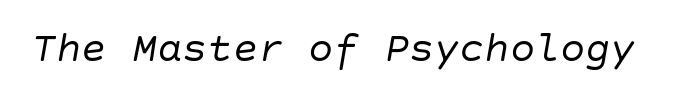
Tracking value appears to be zero — textbook default spacing. Underline: absent. Quick note: italic. Stroke mass is kept to a normal reading level or below.
